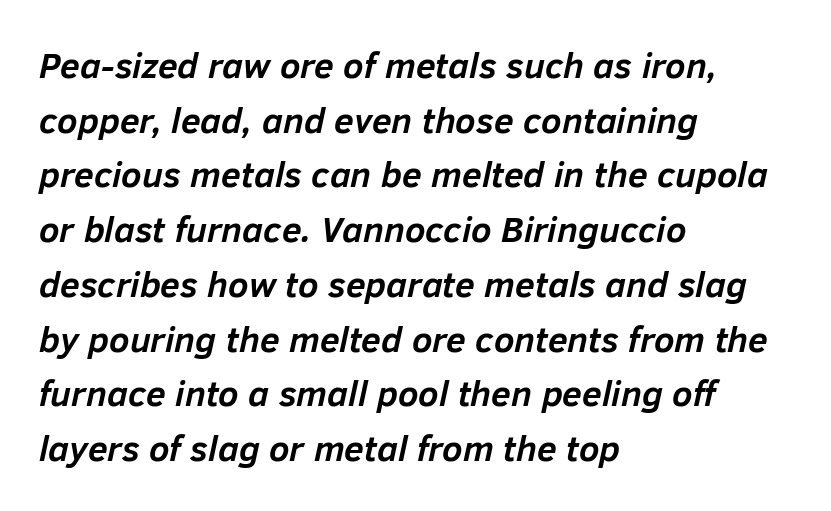
Q: Is the text bold? A: Yes.
Q: Is the text italic (slanted)? A: Yes, it leans right by about 12 degrees.
Q: Is the text underlined? A: No.
Q: How is the paragraph aligned? A: Left-aligned.
Q: Is the spacing between letters normal or unusually wide? A: Normal.
Q: Is the spacing between lines tight, normal or loose? A: Normal.
Q: Width (condensed, normal, or wide)? A: Normal.
Q: Stroke contrast? A: Low.
Q: x-height? A: Medium.
Q: Monospaced? A: No.
